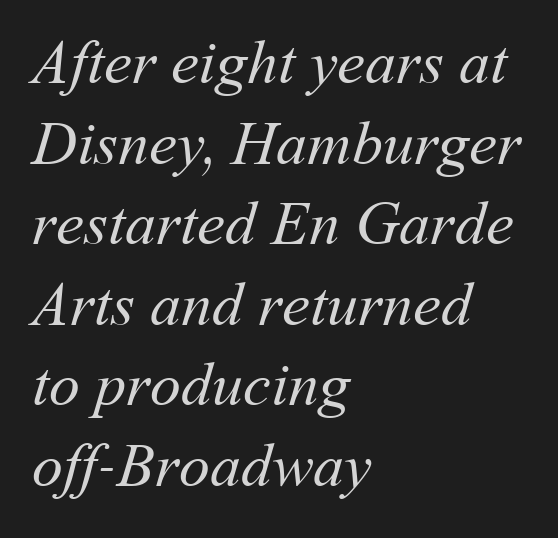
The image shows 62 px regular-weight type; set left-aligned, normal line spacing (1.3x), normal letter spacing, not underlined; medium stroke contrast and a medium x-height.
